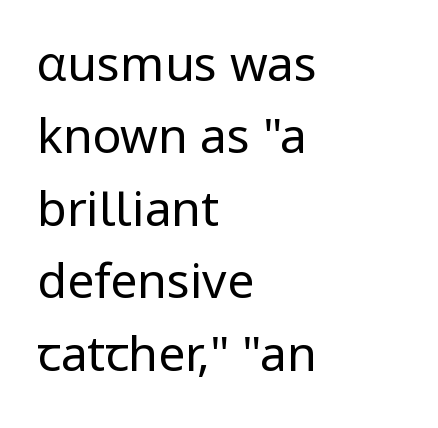
Stroke mass is kept to a normal reading level or below. This is the regular roman posture of the typeface. Leading: standard. Caption: standard tracking, unaltered. A classic flush-left, rag-right setting is used for this passage.
